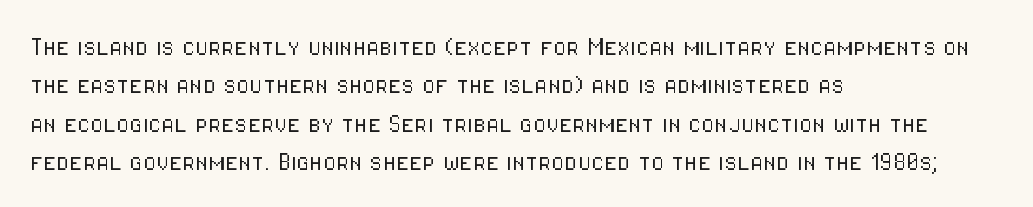
The image shows 30 px light, condensed sans-serif type, upright; set left-aligned, normal line spacing (1.28x), normal letter spacing, not underlined; low stroke contrast and a medium x-height.
